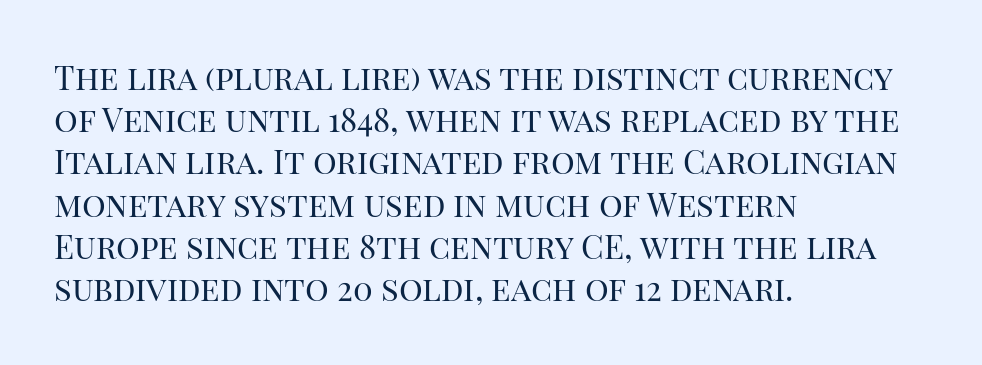
The image shows 33 px regular-weight serif type, upright; set left-aligned, normal line spacing (1.28x), normal letter spacing, not underlined; high stroke contrast and a large x-height.
